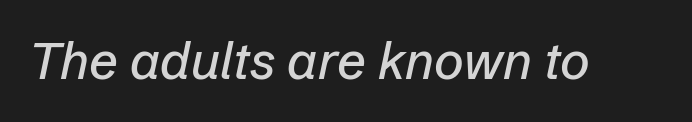
Between one letter and the next there's only the usual sliver of space. The glyphs are unaccompanied by any horizontal stroke below them. A typesetter would mark this as italic. Looks like regular typesetting: each glyph gets only the width it needs.
